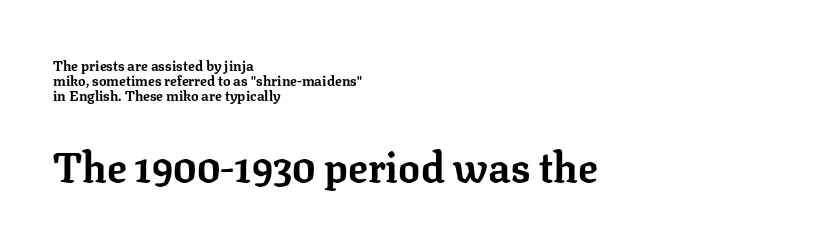
This layout puts the modest block above and the oversized block below. This sample is left-justified, so line endings fall wherever the words run out. What weight is shown? A full bold with thick strokes. The gap between lines stays unmarked. The letters advance in unequal steps, a hallmark of proportional type. The gaps between neighbouring characters are ordinary and unremarkable.
